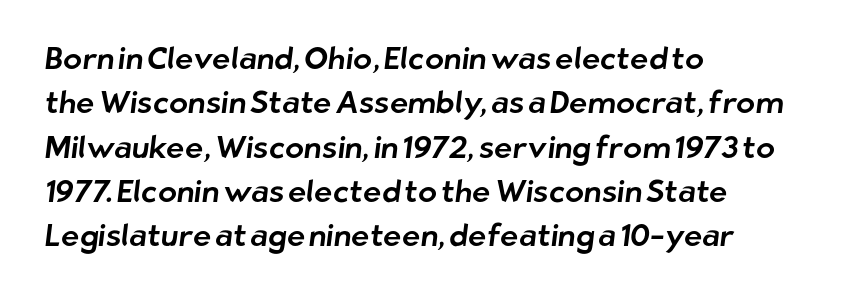
Q: Is the typeface a serif or a sans-serif typeface? A: Sans-serif.
Q: Is the text underlined? A: No.
Q: How is the paragraph aligned? A: Left-aligned.
Q: Is the spacing between letters normal or unusually wide? A: Normal.
Q: Is the spacing between lines tight, normal or loose? A: Normal.
Q: Width (condensed, normal, or wide)? A: Normal.
Q: Stroke contrast? A: Low.
Q: x-height? A: Medium.
Q: Monospaced? A: No.
